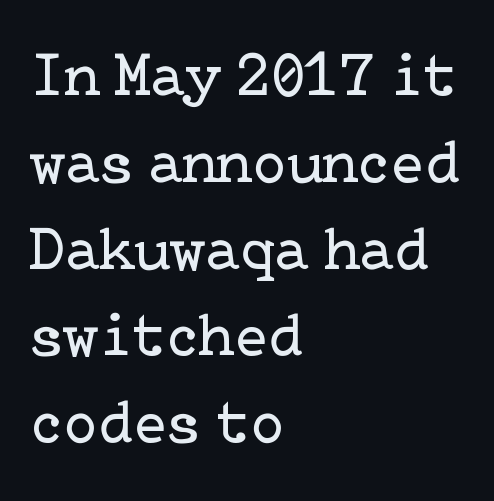
{"serif": "yes", "italic": "no", "bold": "no", "weight": "regular", "width": "normal", "stroke_contrast": "low", "x_height": "medium", "underline": "no", "align": "left", "line_spacing": "normal", "line_spacing_ratio": 1.4, "letter_spacing": "normal", "letter_spacing_em": 0.0, "glyph_px": 62}
